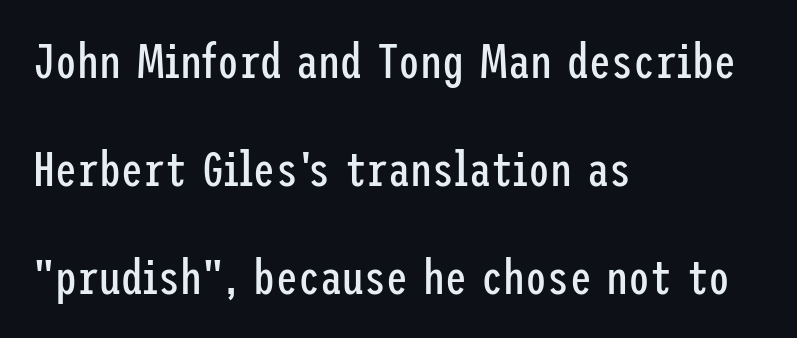
{"serif": "no", "italic": "no", "bold": "no", "weight": "regular", "width": "condensed", "stroke_contrast": "low", "x_height": "medium", "underline": "no", "align": "left", "line_spacing": "loose", "line_spacing_ratio": 2.2, "letter_spacing": "normal", "letter_spacing_em": 0.0, "glyph_px": 49}
